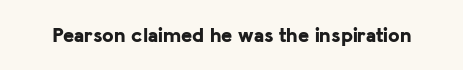
The image shows 21 px bold type, upright; set normal letter spacing, not underlined.
